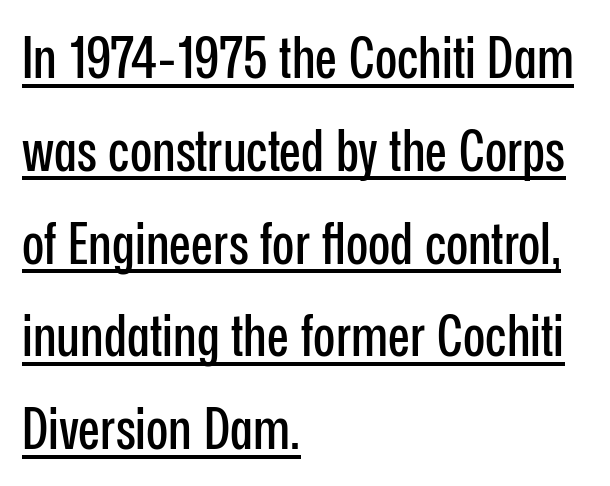
Each word holds together tightly as a unit, with standard inter-letter gaps. Proportional: the letters do not fall into vertical columns. A normal amount of white space separates one row of letters from the next. Underlined type. Visually the block forms a straight wall on the left and a jagged coastline on the right. Posture: vertical.
